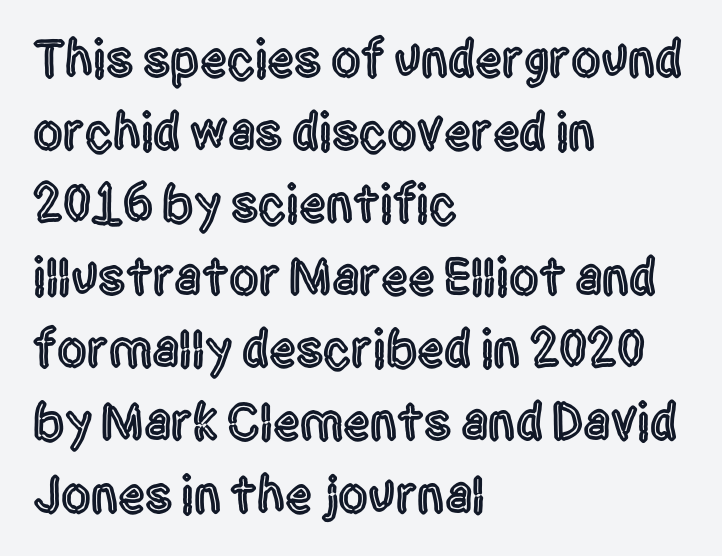
A typesetter would label this face a sans. Does extra space separate the letters? No, they use regular spacing. Regular leading. The rendering uses natural spacing where letterforms have individual widths. This rendering uses left alignment, leaving the right contour irregular.
